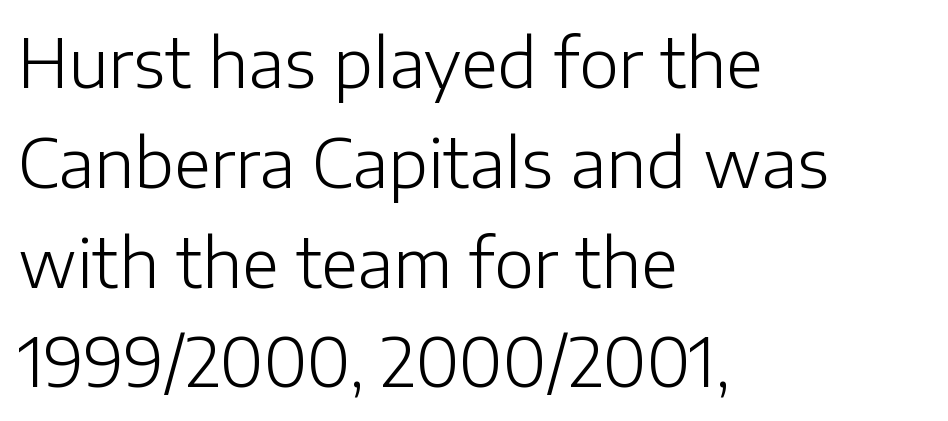
{"serif": "no", "italic": "no", "bold": "no", "weight": "light", "width": "normal", "stroke_contrast": "low", "x_height": "medium", "monospaced": "no", "underline": "no", "align": "left", "line_spacing": "normal", "line_spacing_ratio": 1.49, "letter_spacing": "normal", "letter_spacing_em": 0.0, "glyph_px": 67}
